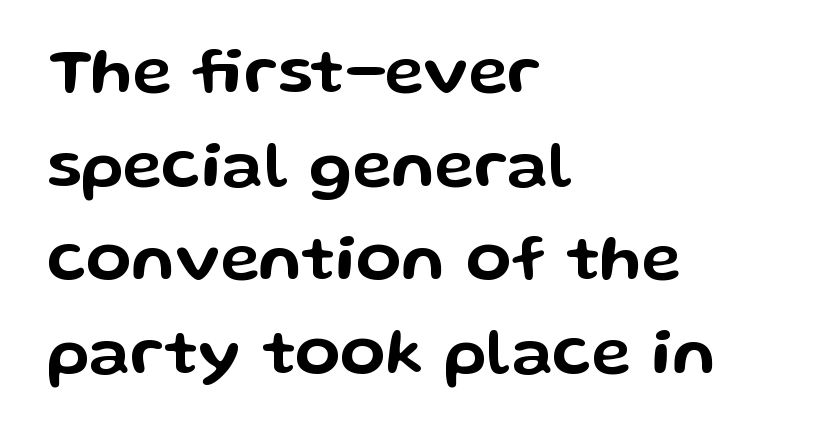
The image shows 66 px wide sans-serif type, upright; set left-aligned, normal line spacing (1.42x), normal letter spacing, not underlined; low stroke contrast and a medium x-height.
